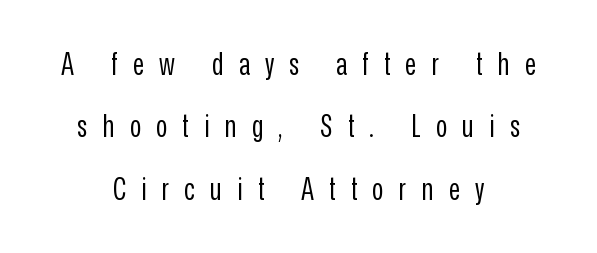
{"serif": "no", "italic": "no", "bold": "no", "weight": "regular", "width": "condensed", "stroke_contrast": "low", "x_height": "medium", "monospaced": "no", "underline": "no", "align": "center", "line_spacing": "loose", "line_spacing_ratio": 2.01, "letter_spacing": "wide", "letter_spacing_em": 0.49, "glyph_px": 31}
